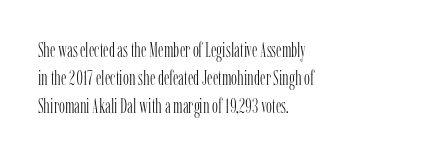
{"italic": "no", "bold": "no", "underline": "no", "align": "left", "line_spacing": "normal", "line_spacing_ratio": 1.4, "letter_spacing": "normal", "letter_spacing_em": 0.0, "glyph_px": 20}
